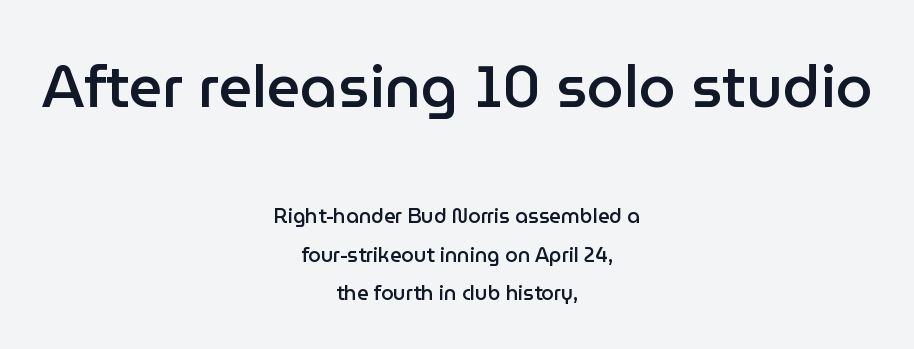
Glance below the letters and you will spot only blank space. The typography opts for an upright posture over an oblique one. Caption: standard tracking, unaltered. The more generous point size was reserved for the upper chunk. The text block is weighted toward neither margin, spreading evenly from the middle. This is moderately heavy type, rendered in semibold.
